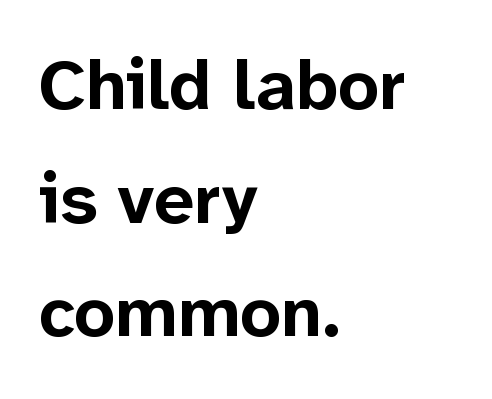
Proportional: the letters do not fall into vertical columns. If you drew a line through each stem, it would be perfectly vertical. Compared with an ordinary text face, these strokes are far heavier — a full bold. Honestly, there is no underline to notice here at all. Between one letter and the next there's only the usual sliver of space.
